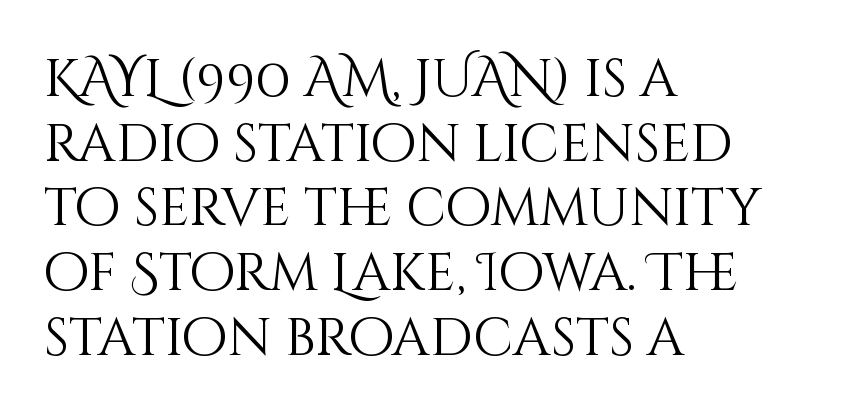
The string is rendered with underlining switched off. Ascenders rise straight up at ninety degrees. Spacing verdict: proportional, widths tailored to each character. Alignment: flush left. Stroke thickness stays within the range of a standard reading face or lighter.
